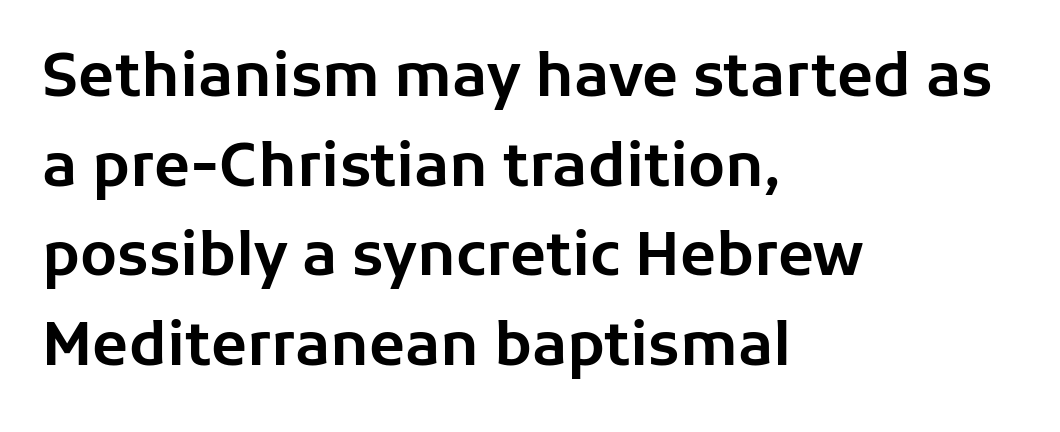
Q: Is the text italic (slanted)? A: No, it is upright.
Q: Is the typeface a serif or a sans-serif typeface? A: Sans-serif.
Q: Is the text underlined? A: No.
Q: How is the paragraph aligned? A: Left-aligned.
Q: Is the spacing between letters normal or unusually wide? A: Normal.
Q: Is the spacing between lines tight, normal or loose? A: Normal.
Q: Width (condensed, normal, or wide)? A: Normal.
Q: Stroke contrast? A: Low.
Q: x-height? A: Medium.
Q: Monospaced? A: No.
